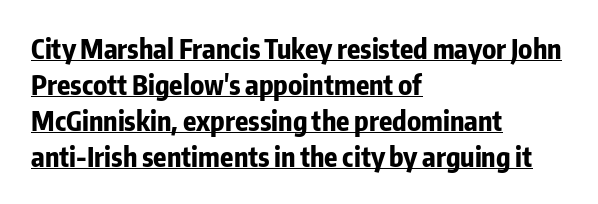
{"italic": "no", "bold": "yes", "underline": "yes", "align": "left", "line_spacing": "normal", "line_spacing_ratio": 1.33, "letter_spacing": "normal", "letter_spacing_em": 0.0, "glyph_px": 27}
